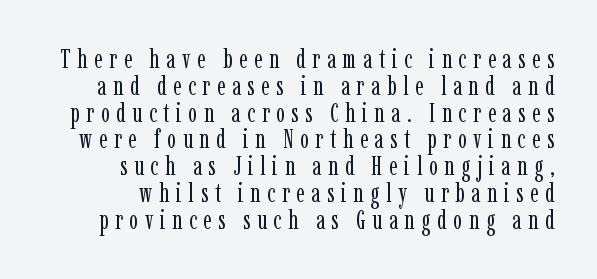
{"italic": "no", "bold": "no", "underline": "no", "align": "right", "line_spacing": "tight", "line_spacing_ratio": 1.03, "letter_spacing": "wide", "letter_spacing_em": 0.26, "glyph_px": 26}
